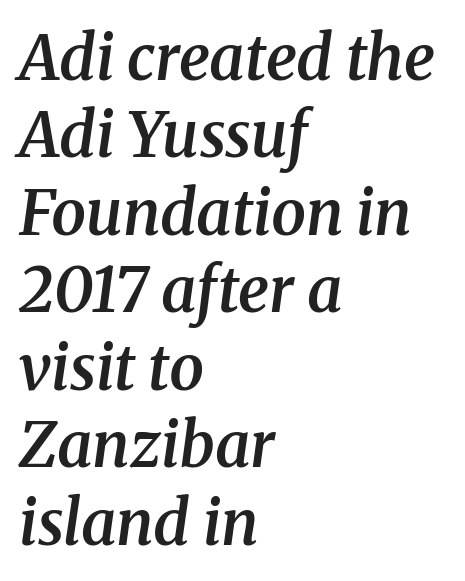
The image shows 62 px semibold serif type, italic (leaning right); set left-aligned, normal line spacing (1.25x), normal letter spacing, not underlined; medium stroke contrast and a medium x-height.
